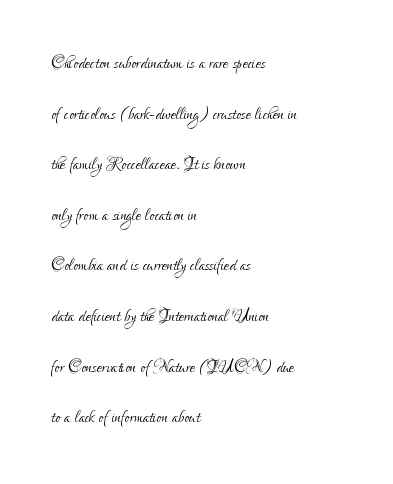
Q: Is the text bold? A: No.
Q: Is the text italic (slanted)? A: Yes.
Q: Is the text underlined? A: No.
Q: How is the paragraph aligned? A: Left-aligned.
Q: Is the spacing between letters normal or unusually wide? A: Normal.
Q: Is the spacing between lines tight, normal or loose? A: Loose.
